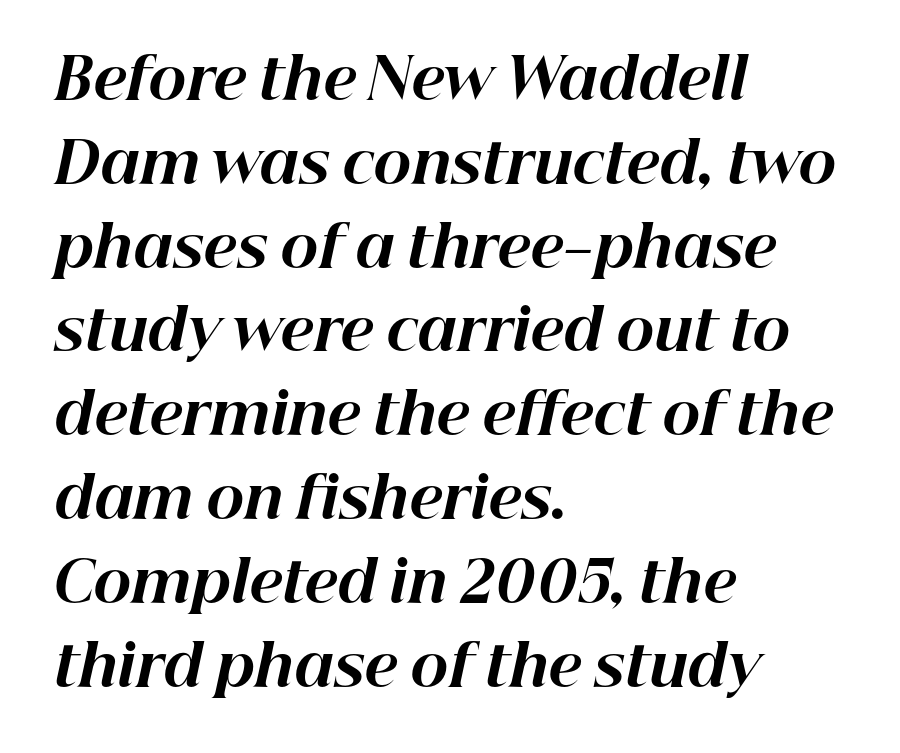
Set as a true bold cut, around the 700 mark. If you drew a line through each stem, it would be angled. Line starts are locked; line ends wander. Students, observe: this is what conventionally led text looks like. The passage shown is typed in a proportional face where columns would drift.
